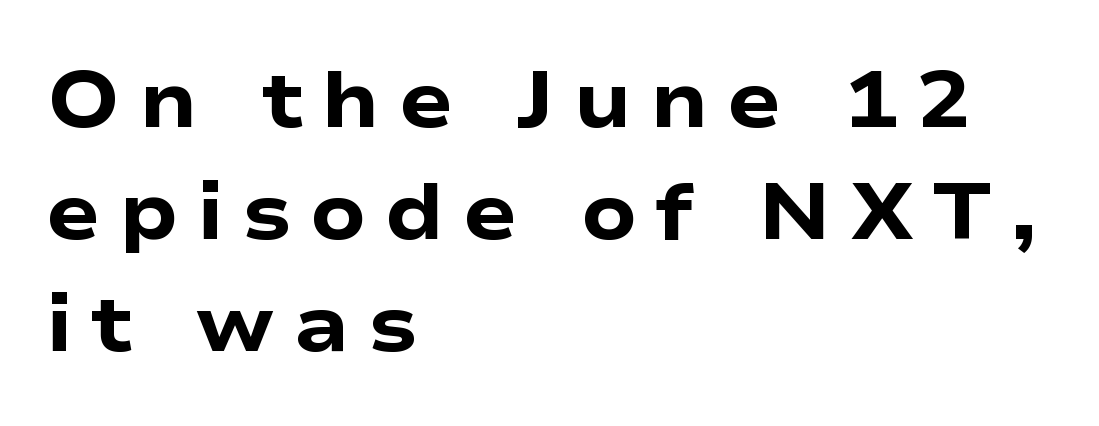
Q: Is the text bold? A: Yes.
Q: Is the text italic (slanted)? A: No, it is upright.
Q: Is the typeface a serif or a sans-serif typeface? A: Sans-serif.
Q: Is the text underlined? A: No.
Q: How is the paragraph aligned? A: Left-aligned.
Q: Is the spacing between letters normal or unusually wide? A: Unusually wide.
Q: Is the spacing between lines tight, normal or loose? A: Normal.
Q: Width (condensed, normal, or wide)? A: Wide.
Q: Stroke contrast? A: Low.
Q: x-height? A: Medium.
Q: Monospaced? A: No.
